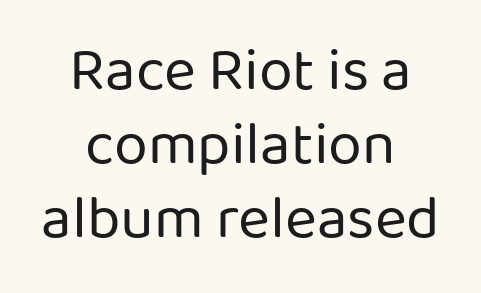
{"serif": "no", "italic": "no", "bold": "no", "weight": "regular", "width": "normal", "stroke_contrast": "low", "x_height": "medium", "monospaced": "no", "underline": "no", "align": "center", "line_spacing_ratio": 1.21, "letter_spacing": "normal", "letter_spacing_em": 0.0, "glyph_px": 61}
